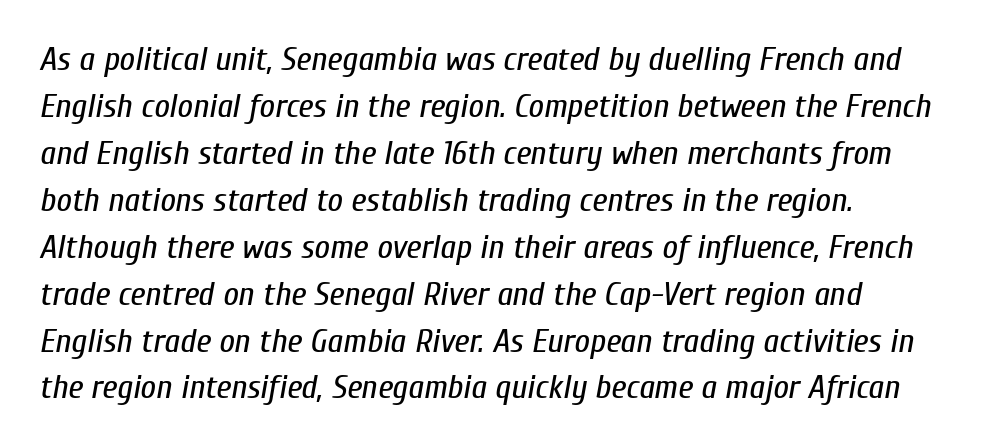
{"italic": "yes", "lean": "right", "slant_degrees": 10, "bold": "no", "weight": "regular", "width": "condensed", "stroke_contrast": "low", "x_height": "medium", "monospaced": "no", "underline": "no", "align": "left", "line_spacing": "normal", "line_spacing_ratio": 1.38, "letter_spacing": "normal", "letter_spacing_em": 0.0, "glyph_px": 34}
